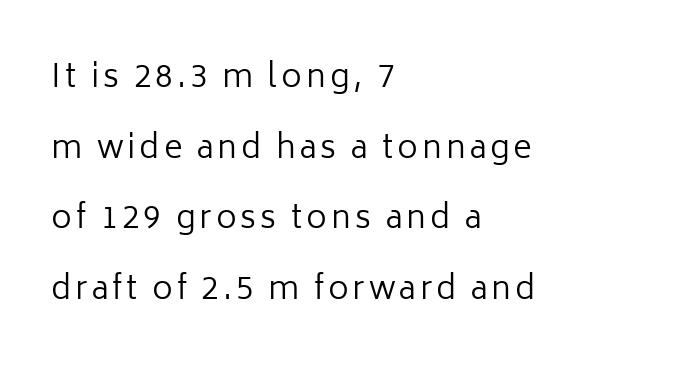
A typesetter would call this leading open, well beyond the default. Look at the bottom of the vertical strokes: they stop flat, with no serifs. A roman cut, with each character standing at attention. Descenders hang freely into open space.
